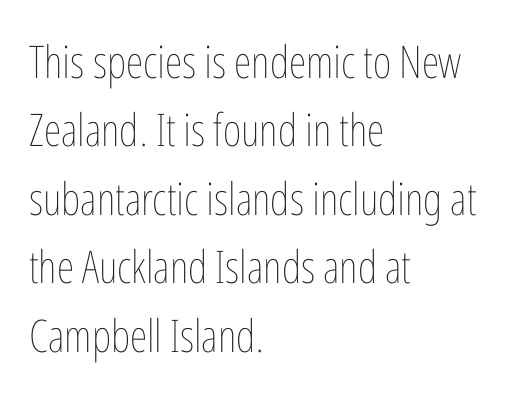
The passage is arranged the way most books set body copy — flush left. The gap between lines stays unmarked. Is this a fixed-width face? No — the glyphs have proportional, varying widths. The block of text has a typical density, with ordinary space between rows. The lettering holds an erect, upright posture throughout.
